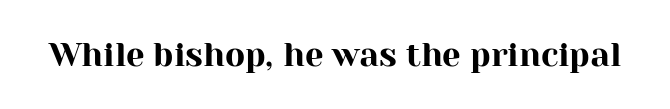
{"serif": "yes", "italic": "no", "width": "normal", "stroke_contrast": "high", "x_height": "medium", "monospaced": "no", "underline": "no", "letter_spacing": "normal", "letter_spacing_em": 0.0, "glyph_px": 33}
